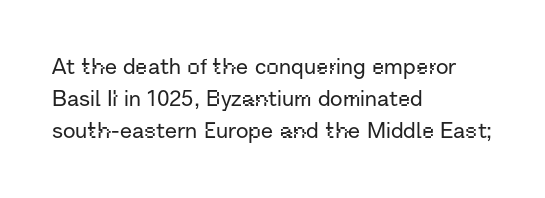
These lines were composed using upright roman letters. If you drew a ruler down the left edge, every line would touch it. In terms of leading, this rendering sits right in the middle. These lines keep a tight, regular rhythm from letter to letter. The glyphs are unaccompanied by any horizontal stroke below them.
